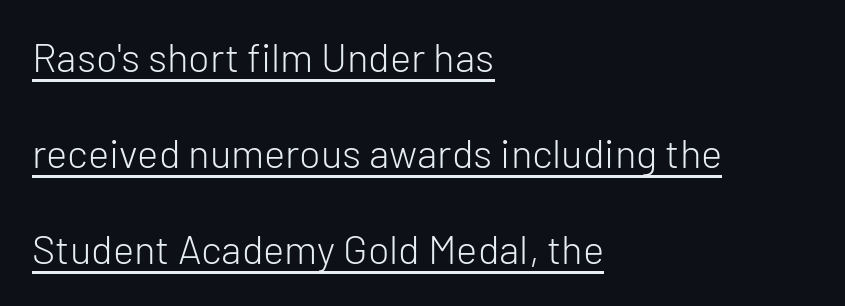
A great deal of white space separates one row of letters from the next. A roman cut, with each character standing at attention. The paragraph has a hard left edge and a soft right edge. The type is set solid horizontally, with unmodified tracking.
